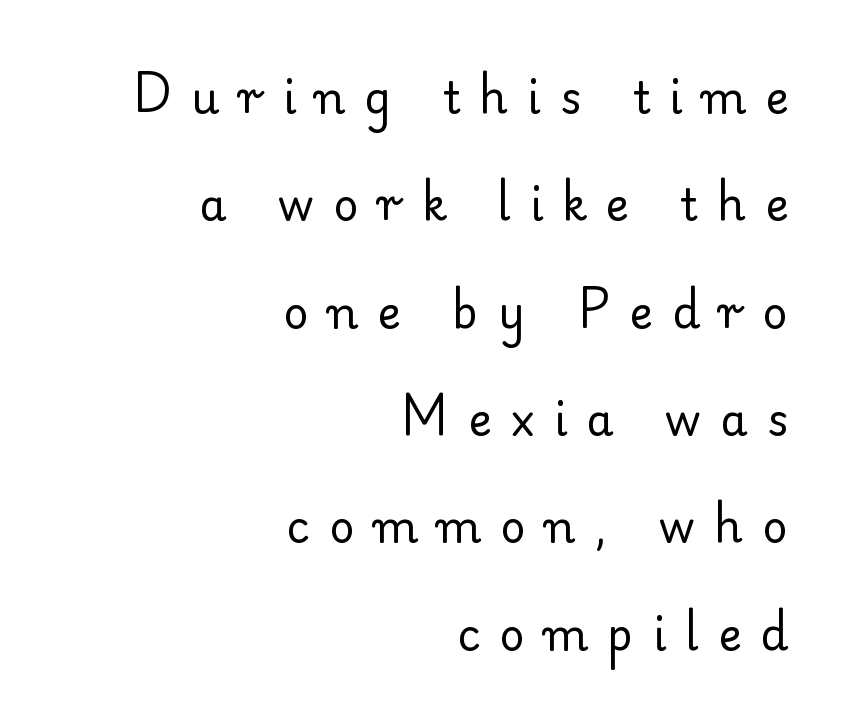
A bare baseline throughout the passage. Note the varied advance widths — an 'i' is clearly narrower than an 'm'. A student would call this right alignment; a typographer would say flush right, rag left. The font's upright variant was chosen for this text.
